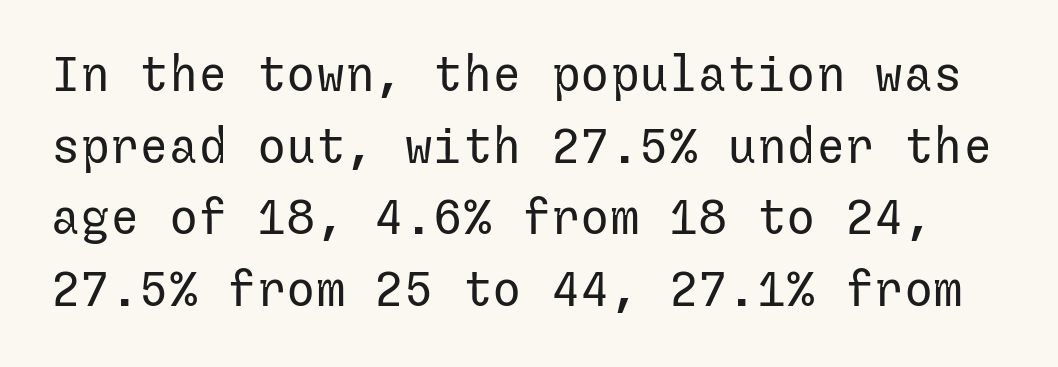
{"serif": "no", "italic": "no", "bold": "no", "weight": "regular", "width": "normal", "stroke_contrast": "low", "x_height": "medium", "underline": "no", "line_spacing": "normal", "line_spacing_ratio": 1.46, "letter_spacing": "normal", "letter_spacing_em": 0.0, "glyph_px": 49}
